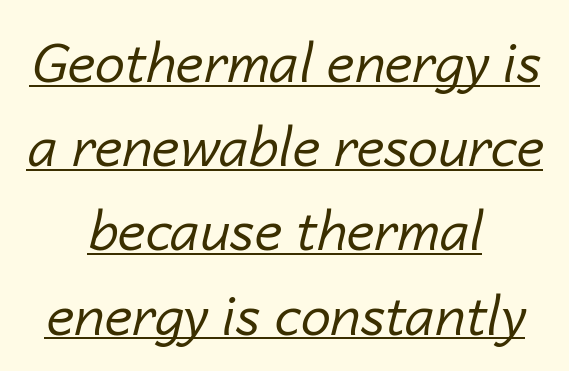
Q: Is the text bold? A: No.
Q: Is the text italic (slanted)? A: Yes, it leans right by about 14 degrees.
Q: Is the text underlined? A: Yes.
Q: How is the paragraph aligned? A: Centered.
Q: Is the spacing between letters normal or unusually wide? A: Normal.
Q: Is the spacing between lines tight, normal or loose? A: Normal.
Q: Width (condensed, normal, or wide)? A: Normal.
Q: Stroke contrast? A: Low.
Q: x-height? A: Medium.
Q: Monospaced? A: No.
